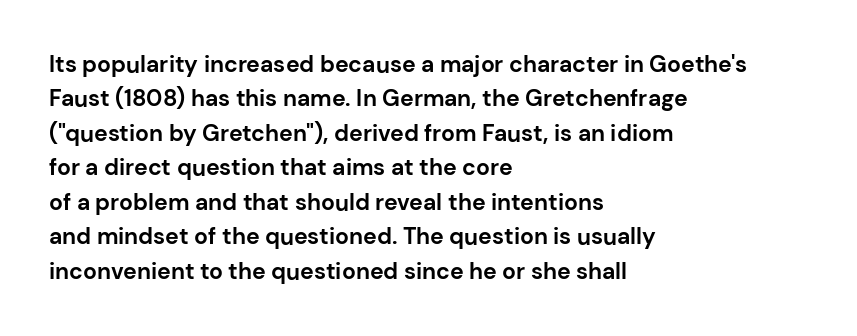
{"italic": "no", "bold": "yes", "underline": "no", "align": "left", "line_spacing": "normal", "line_spacing_ratio": 1.5, "letter_spacing": "normal", "letter_spacing_em": 0.0, "glyph_px": 23}
